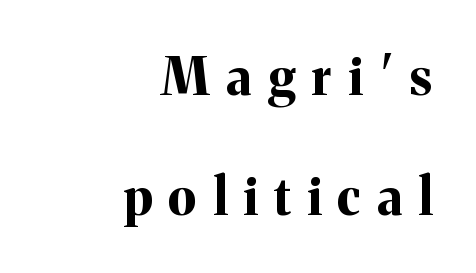
{"serif": "yes", "italic": "no", "bold": "yes", "weight": "bold", "width": "normal", "stroke_contrast": "medium", "x_height": "medium", "monospaced": "no", "underline": "no", "align": "right", "line_spacing": "loose", "line_spacing_ratio": 2.35, "letter_spacing": "wide", "letter_spacing_em": 0.32, "glyph_px": 51}
